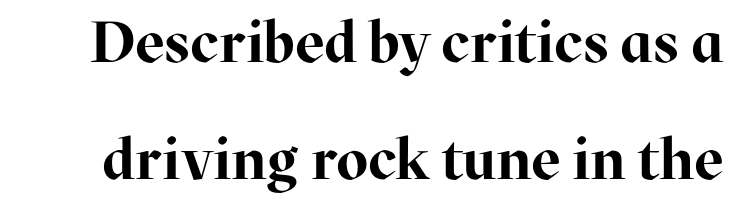
The image shows 58 px bold serif type, upright; set loose line spacing (2.01x), normal letter spacing, not underlined; high stroke contrast and a medium x-height.
